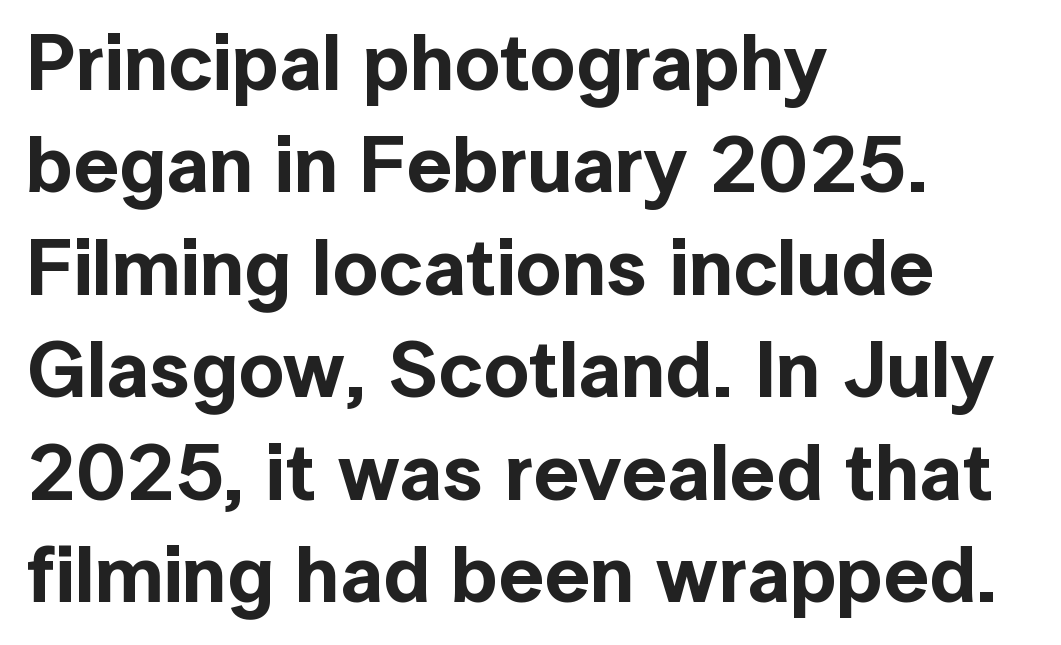
{"serif": "no", "italic": "no", "width": "normal", "x_height": "medium", "monospaced": "no", "underline": "no", "align": "left", "line_spacing": "normal", "line_spacing_ratio": 1.28, "letter_spacing": "normal", "letter_spacing_em": 0.0, "glyph_px": 80}
